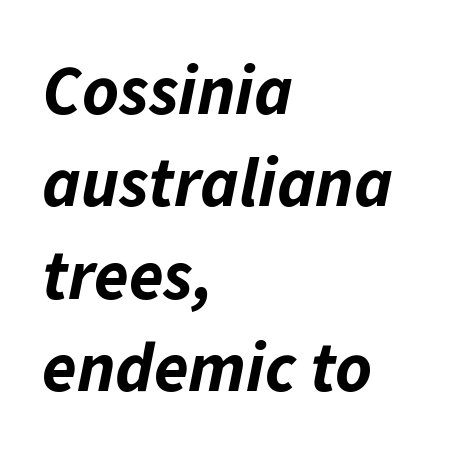
Q: Is the text bold? A: Yes.
Q: Is the text italic (slanted)? A: Yes, it leans right by about 11 degrees.
Q: Is the text underlined? A: No.
Q: How is the paragraph aligned? A: Left-aligned.
Q: Is the spacing between letters normal or unusually wide? A: Normal.
Q: Is the spacing between lines tight, normal or loose? A: Normal.
Q: Width (condensed, normal, or wide)? A: Normal.
Q: Stroke contrast? A: Low.
Q: x-height? A: Medium.
Q: Monospaced? A: No.
